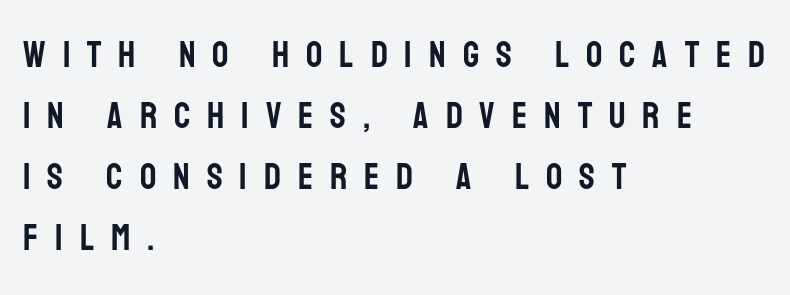
Layout note: lines flush left. This rendering employs a face without finishing strokes, i.e., a sans-serif. You could not count columns in this text — the font is proportionally spaced. In terms of posture, this sample is upright.
